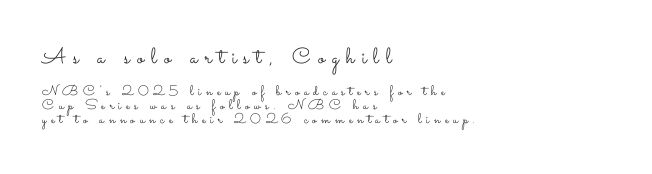
{"bold": "no", "underline": "no", "align": "left", "line_spacing": "tight", "line_spacing_ratio": 0.99, "letter_spacing": "wide", "letter_spacing_em": 0.33, "larger_block": "first", "size_ratio": 1.57, "glyph_px": 22}
